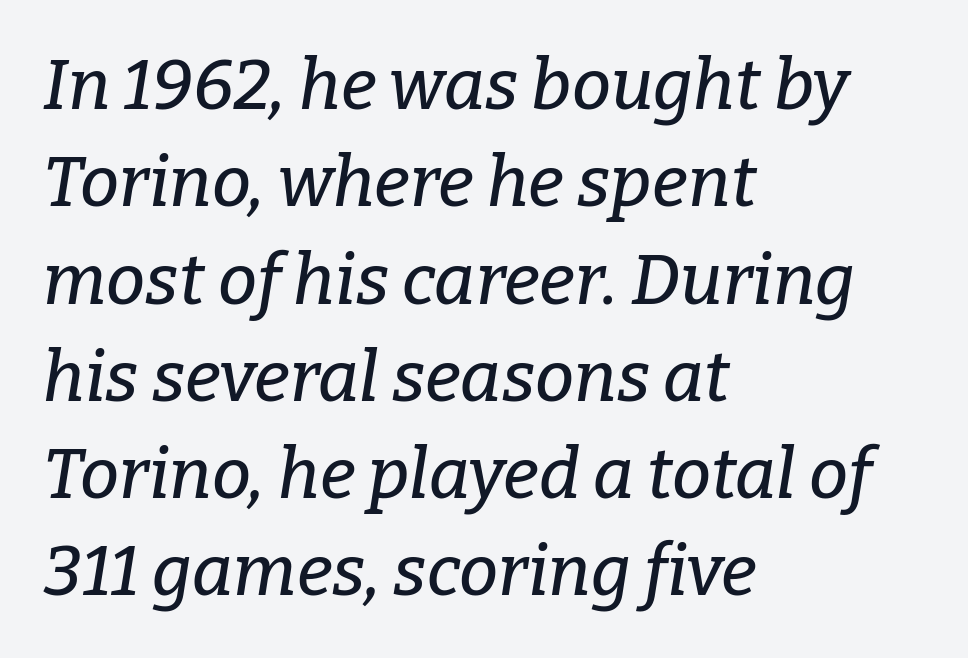
Q: Is the text italic (slanted)? A: Yes, it leans right by about 9 degrees.
Q: Is the typeface a serif or a sans-serif typeface? A: Serif.
Q: Is the text underlined? A: No.
Q: How is the paragraph aligned? A: Left-aligned.
Q: Is the spacing between letters normal or unusually wide? A: Normal.
Q: Is the spacing between lines tight, normal or loose? A: Normal.
Q: Width (condensed, normal, or wide)? A: Normal.
Q: Stroke contrast? A: Low.
Q: x-height? A: Medium.
Q: Monospaced? A: No.
